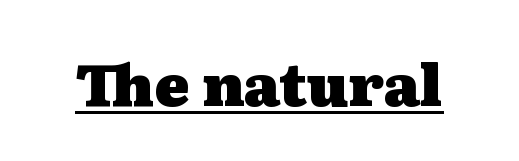
{"serif": "yes", "italic": "no", "bold": "yes", "weight": "heavy", "width": "wide", "stroke_contrast": "medium", "x_height": "medium", "monospaced": "no", "underline": "yes", "letter_spacing": "normal", "letter_spacing_em": 0.0, "glyph_px": 59}
